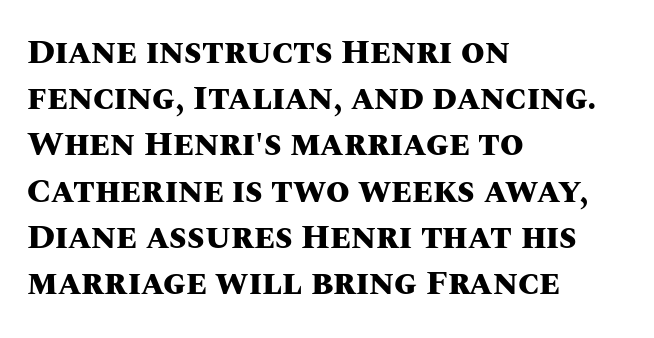
{"italic": "no", "bold": "yes", "weight": "heavy", "width": "normal", "stroke_contrast": "medium", "x_height": "large", "monospaced": "no", "underline": "no", "align": "left", "line_spacing": "normal", "line_spacing_ratio": 1.36, "letter_spacing": "normal", "letter_spacing_em": 0.0, "glyph_px": 34}
